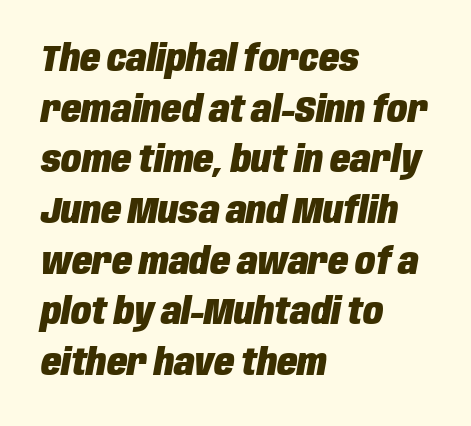
{"italic": "yes", "lean": "right", "slant_degrees": 10, "bold": "yes", "weight": "heavy", "width": "condensed", "stroke_contrast": "low", "x_height": "large", "monospaced": "no", "underline": "no", "align": "left", "line_spacing": "normal", "line_spacing_ratio": 1.37, "letter_spacing": "normal", "letter_spacing_em": 0.0, "glyph_px": 37}
